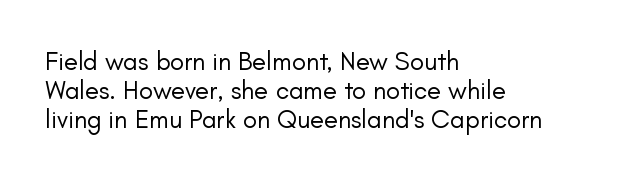
What's the leading like? Squeezed, with rows nearly overlapping. Posture: straight, roman, zero tilt. Nothing unusual about the tracking: characters are spaced as the font intends. The area under the type is left untouched.
